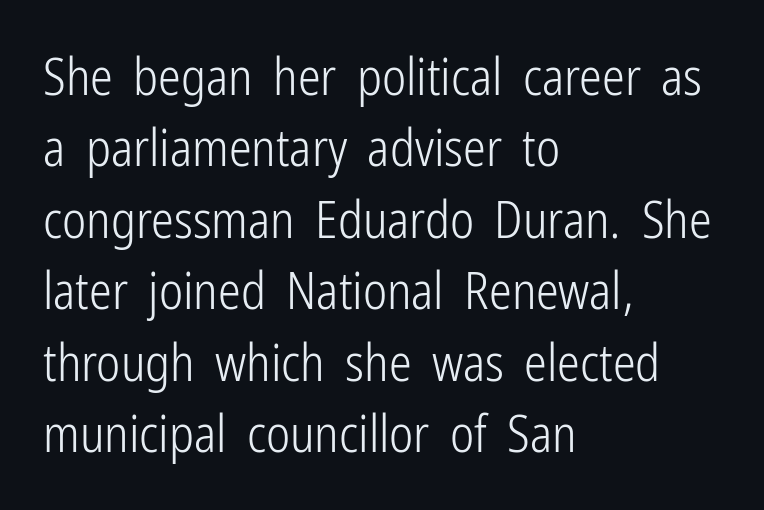
Q: Is the text bold? A: No.
Q: Is the text italic (slanted)? A: No, it is upright.
Q: Is the typeface a serif or a sans-serif typeface? A: Sans-serif.
Q: Is the text underlined? A: No.
Q: How is the paragraph aligned? A: Left-aligned.
Q: Is the spacing between letters normal or unusually wide? A: Normal.
Q: Is the spacing between lines tight, normal or loose? A: Normal.
Q: Width (condensed, normal, or wide)? A: Condensed.
Q: Stroke contrast? A: Low.
Q: x-height? A: Medium.
Q: Monospaced? A: No.
